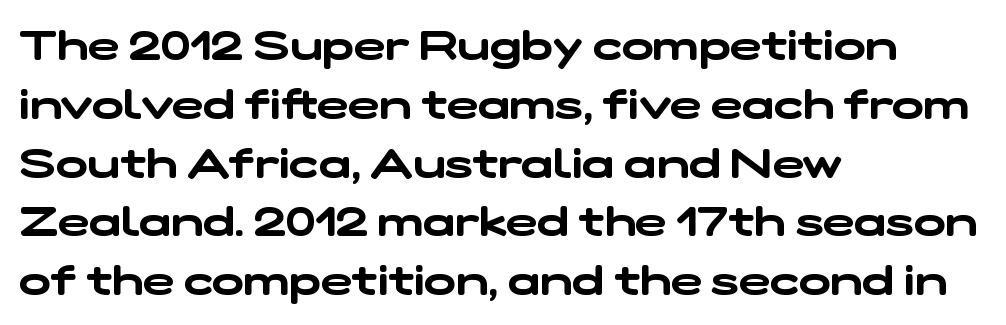
To sum up the face: it is a sans, with no serifs. A bare baseline throughout the passage. The passage shown has conventional tracking throughout. The lines in this sample share a left origin and differ only in where they stop. The letters advance in unequal steps, a hallmark of proportional type. Notice how descenders clear the ascenders below comfortably — that's standard leading.
